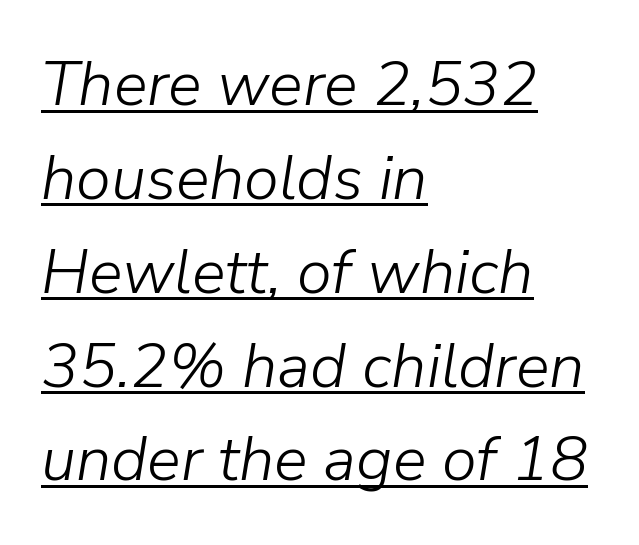
The tracking reads as untouched default to a designer's eye. Interline gaps are of average width in this sample. On a weight scale, this lands at 450 or below. Quick note: underline on.
